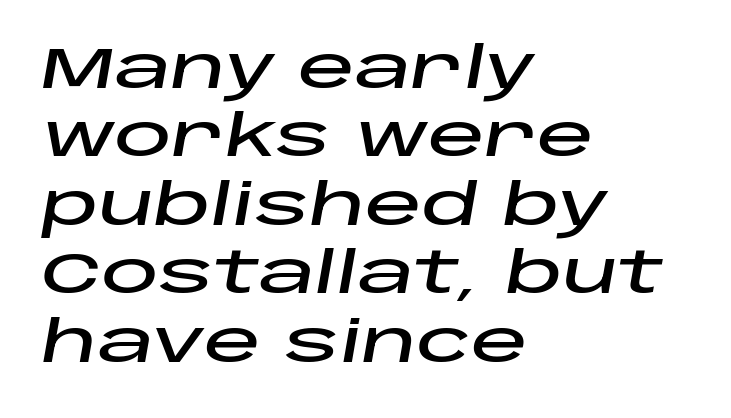
{"italic": "yes", "lean": "right", "slant_degrees": 10, "width": "wide", "stroke_contrast": "low", "x_height": "large", "monospaced": "no", "underline": "no", "align": "left", "line_spacing_ratio": 1.2, "letter_spacing": "normal", "letter_spacing_em": 0.0, "glyph_px": 57}
